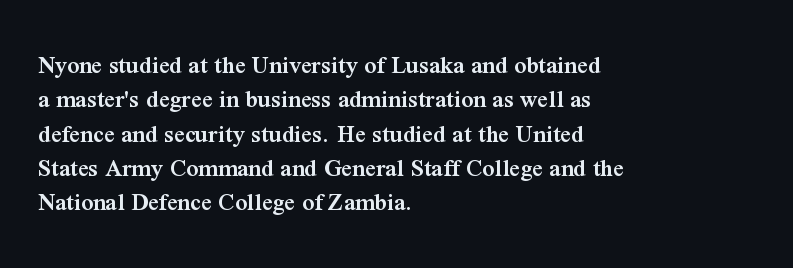
Q: Is the text bold? A: Semi-bold.
Q: Is the text italic (slanted)? A: No, it is upright.
Q: Is the text underlined? A: No.
Q: How is the paragraph aligned? A: Left-aligned.
Q: Is the spacing between letters normal or unusually wide? A: Normal.
Q: Is the spacing between lines tight, normal or loose? A: Normal.
